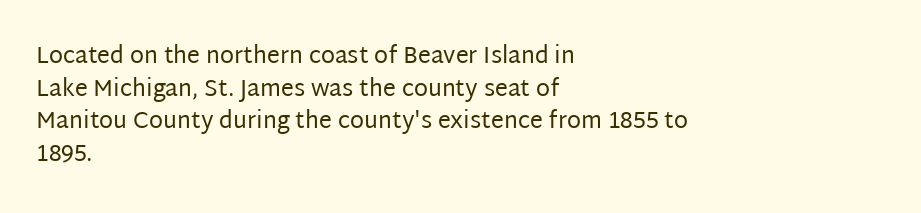
Q: Is the text bold? A: No.
Q: Is the text italic (slanted)? A: No, it is upright.
Q: Is the text underlined? A: No.
Q: How is the paragraph aligned? A: Left-aligned.
Q: Is the spacing between letters normal or unusually wide? A: Normal.
Q: Is the spacing between lines tight, normal or loose? A: Normal.
